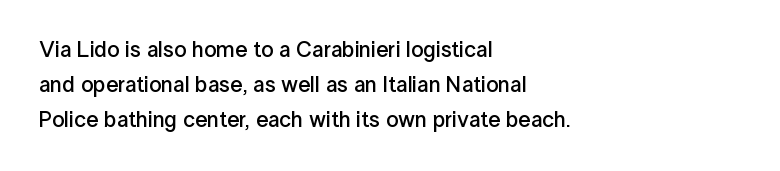
The image shows 22 px text type, upright; set left-aligned, normal line spacing (1.58x), normal letter spacing, not underlined.
